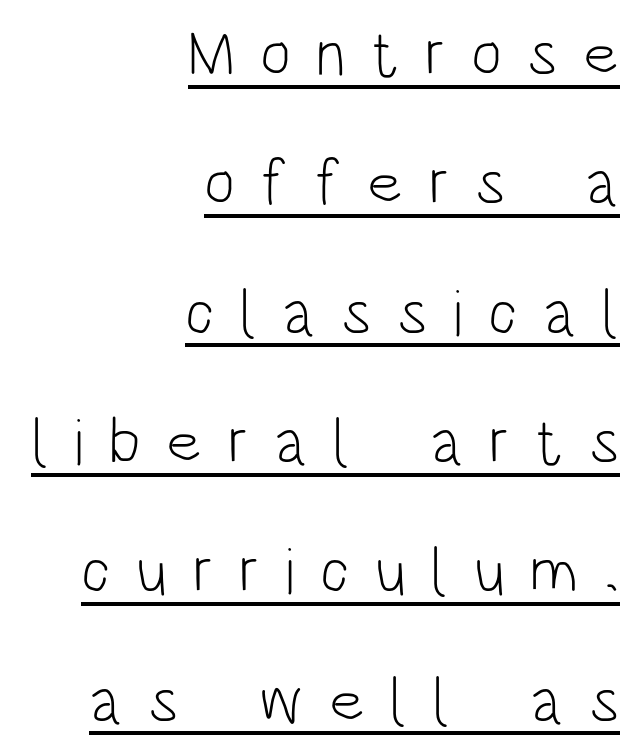
Q: Is the text bold? A: No.
Q: Is the text italic (slanted)? A: No, it is upright.
Q: Is the typeface a serif or a sans-serif typeface? A: Sans-serif.
Q: Is the text underlined? A: Yes.
Q: How is the paragraph aligned? A: Right-aligned.
Q: Is the spacing between letters normal or unusually wide? A: Unusually wide.
Q: Is the spacing between lines tight, normal or loose? A: Loose.
Q: Width (condensed, normal, or wide)? A: Condensed.
Q: Stroke contrast? A: Low.
Q: x-height? A: Large.
Q: Monospaced? A: No.
